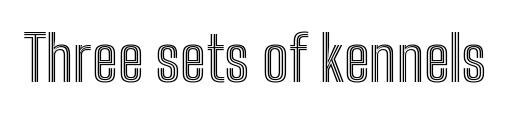
The image shows 63 px condensed type, upright; set normal letter spacing, not underlined; a medium x-height.
